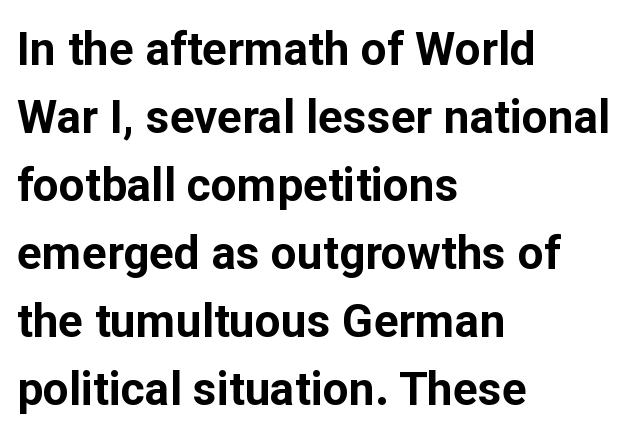
Each line starts at the same left margin while the right side varies. Do the characters align in a grid? No, the font is proportional. Stroke thickness is high; the sample reads as a true bold. You could call the tracking neutral — neither tight nor loose.
